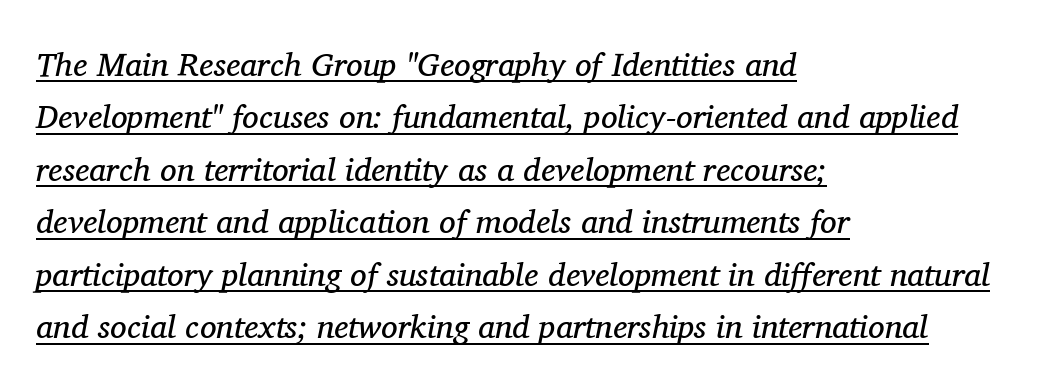
Q: Is the text bold? A: No.
Q: Is the text italic (slanted)? A: Yes, it leans right by about 11 degrees.
Q: Is the typeface a serif or a sans-serif typeface? A: Serif.
Q: Is the text underlined? A: Yes.
Q: How is the paragraph aligned? A: Left-aligned.
Q: Is the spacing between letters normal or unusually wide? A: Normal.
Q: Is the spacing between lines tight, normal or loose? A: Normal.
Q: Width (condensed, normal, or wide)? A: Normal.
Q: Stroke contrast? A: Medium.
Q: x-height? A: Medium.
Q: Monospaced? A: No.
